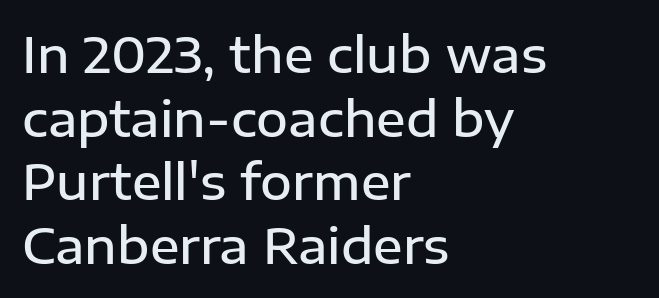
{"serif": "no", "italic": "no", "bold": "semi", "weight": "semibold", "width": "normal", "stroke_contrast": "low", "x_height": "medium", "monospaced": "no", "underline": "no", "align": "left", "line_spacing": "normal", "line_spacing_ratio": 1.3, "letter_spacing": "normal", "letter_spacing_em": 0.0, "glyph_px": 49}
